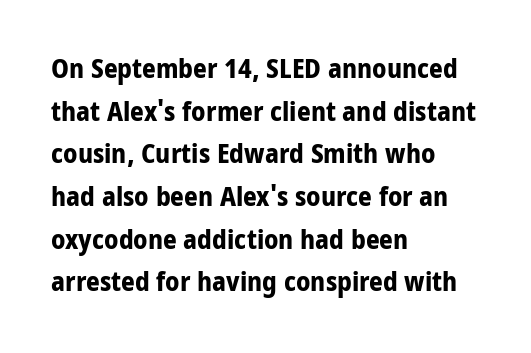
The image shows 27 px bold type, upright; set left-aligned, normal line spacing (1.58x), normal letter spacing, not underlined.
